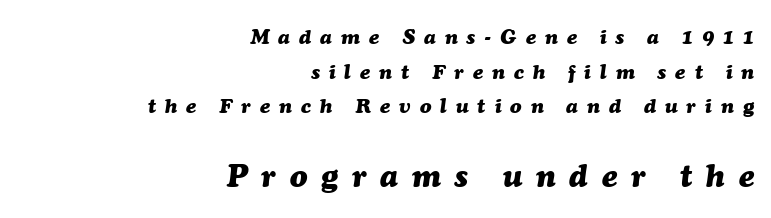
Q: Is the text bold? A: Yes.
Q: Is the text italic (slanted)? A: Yes, it leans right by about 7 degrees.
Q: Is the text underlined? A: No.
Q: How is the paragraph aligned? A: Right-aligned.
Q: Is the spacing between letters normal or unusually wide? A: Unusually wide.
Q: Is the spacing between lines tight, normal or loose? A: Normal.
Q: Which block of text is set in a larger size, the first (top) or the second (bottom)? A: The second (bottom) one.
Q: Width (condensed, normal, or wide)? A: Normal.
Q: Stroke contrast? A: Medium.
Q: x-height? A: Medium.
Q: Monospaced? A: No.
